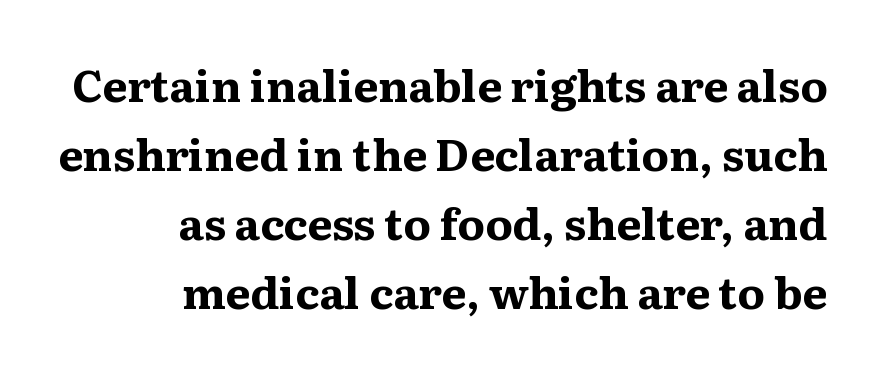
{"serif": "yes", "italic": "no", "bold": "yes", "weight": "bold", "width": "normal", "stroke_contrast": "medium", "x_height": "medium", "monospaced": "no", "underline": "no", "align": "right", "line_spacing": "normal", "line_spacing_ratio": 1.57, "letter_spacing": "normal", "letter_spacing_em": 0.0, "glyph_px": 44}
